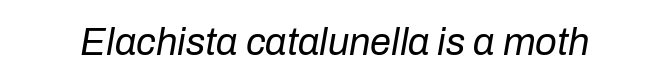
{"italic": "yes", "lean": "right", "slant_degrees": 10, "bold": "no", "weight": "regular", "width": "normal", "stroke_contrast": "low", "x_height": "medium", "monospaced": "no", "underline": "no", "letter_spacing": "normal", "letter_spacing_em": 0.0, "glyph_px": 38}
